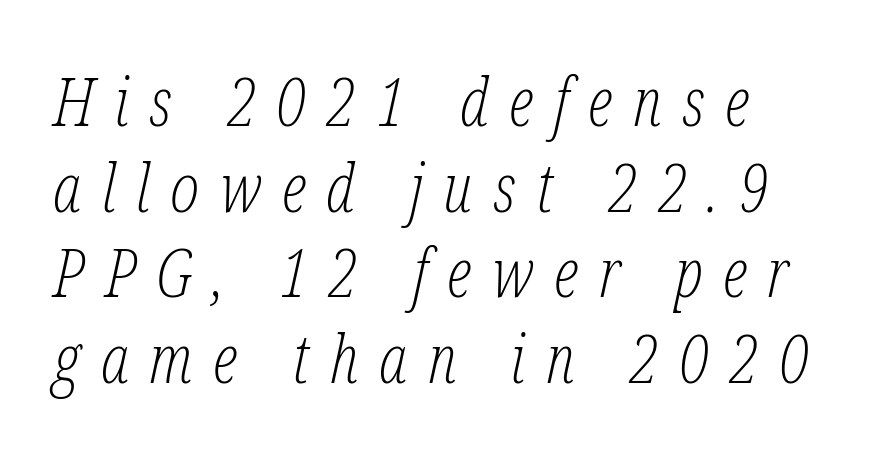
This sample keeps an unexceptional amount of space between lines. You could not count columns in this text — the font is proportionally spaced. Designer's note — italics engaged. Spacing between characters has been opened up far beyond the box default. The space directly below the letters is spotless. Letters have the restrained weight of plain body copy at most.
